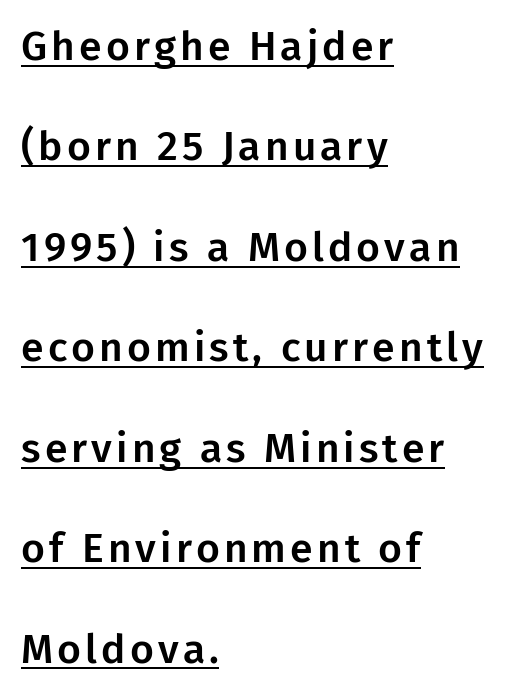
Alignment: flush left. Honestly, the underline is the first thing you notice here. Students, observe: this is what heavily led, spacious text looks like. Style check: upright.
